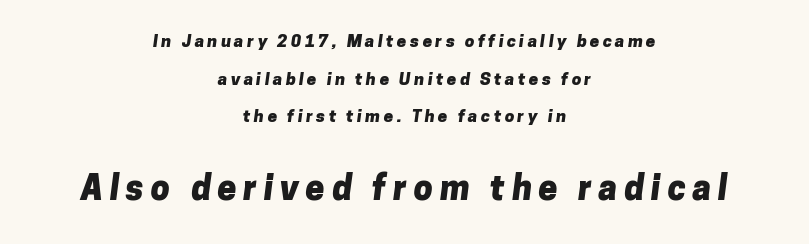
The image shows 34 px heavy sans-serif type; set centered, loose line spacing (2.22x), unusually wide letter spacing (+0.2 em), not underlined; the second (bottom) block is 2.0x larger; low stroke contrast and a medium x-height.
